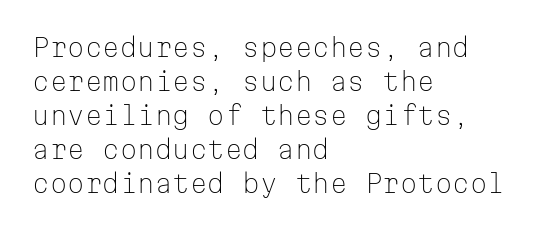
A normal amount of white space separates one row of letters from the next. Honestly, the letter spacing is just normal — you wouldn't notice it. The font's upright variant was chosen for this text. Is this a heavy cut? Hardly; it is regular or lighter. Caption: multi-line text, flush left, ragged right.
